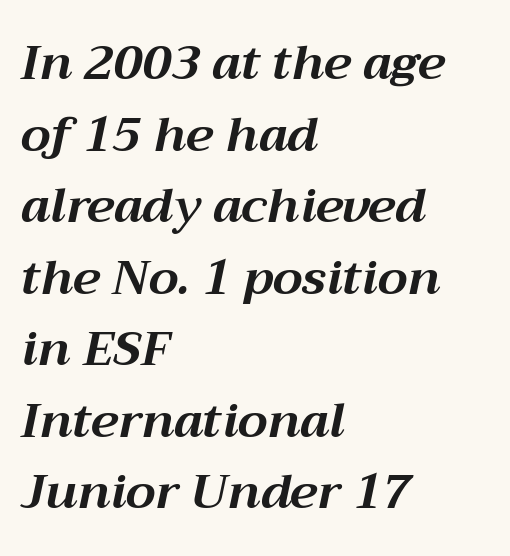
Q: Is the text bold? A: Yes.
Q: Is the text italic (slanted)? A: Yes, it leans right by about 12 degrees.
Q: Is the text underlined? A: No.
Q: How is the paragraph aligned? A: Left-aligned.
Q: Is the spacing between letters normal or unusually wide? A: Normal.
Q: Is the spacing between lines tight, normal or loose? A: Normal.
Q: Width (condensed, normal, or wide)? A: Normal.
Q: Stroke contrast? A: Medium.
Q: x-height? A: Medium.
Q: Monospaced? A: No.
